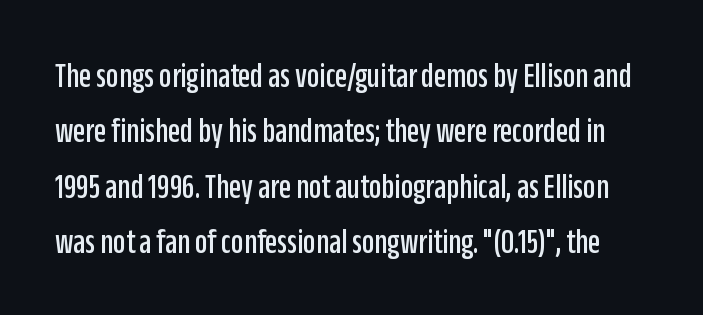
{"serif": "no", "italic": "no", "width": "condensed", "stroke_contrast": "low", "x_height": "large", "monospaced": "no", "underline": "no", "line_spacing": "normal", "line_spacing_ratio": 1.58, "letter_spacing": "normal", "letter_spacing_em": 0.0, "glyph_px": 35}
